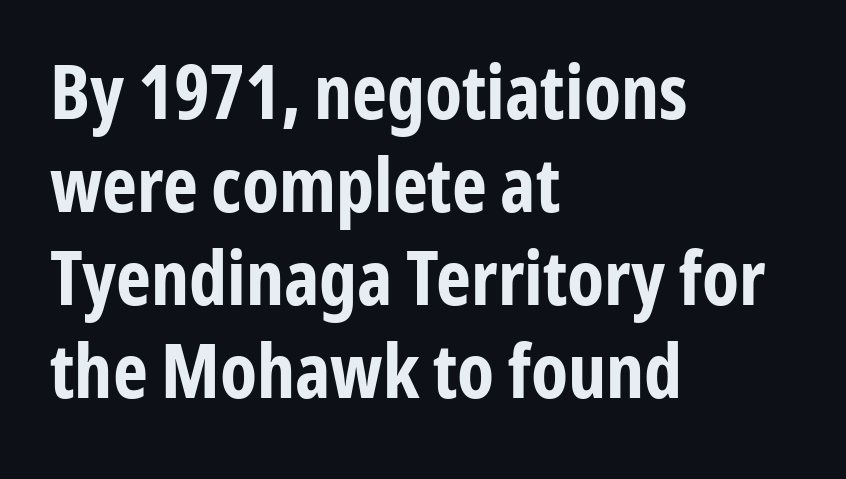
The image shows 75 px bold, condensed sans-serif type, upright; set left-aligned, line spacing 1.24x, normal letter spacing, not underlined; low stroke contrast and a medium x-height.
